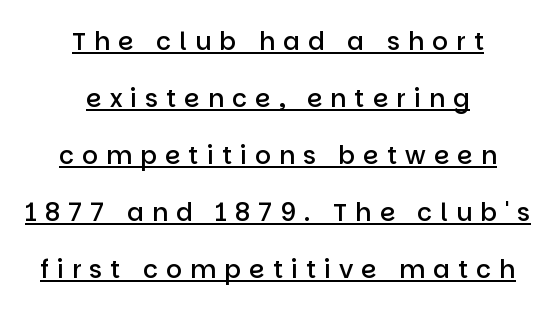
Nope, not italic — everything's standing straight. Does extra space separate the letters? Yes, quite a lot of it. Every word sits above its own underline. Leftover space on each line is divided equally before and after the words. These lines carry some extra weight — a demibold, not a full bold. Compared with typical paragraphs, the rows here are farther apart.
